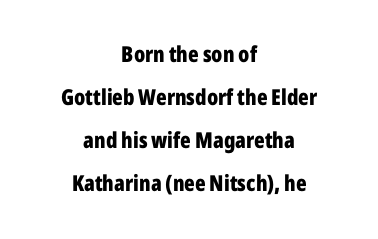
Q: Is the text bold? A: Yes.
Q: Is the text italic (slanted)? A: No, it is upright.
Q: Is the text underlined? A: No.
Q: How is the paragraph aligned? A: Centered.
Q: Is the spacing between letters normal or unusually wide? A: Normal.
Q: Is the spacing between lines tight, normal or loose? A: Loose.
